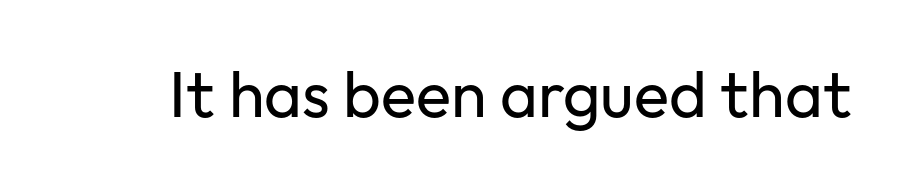
The image shows 65 px regular-weight sans-serif type, upright; set normal letter spacing, not underlined; low stroke contrast and a medium x-height.
